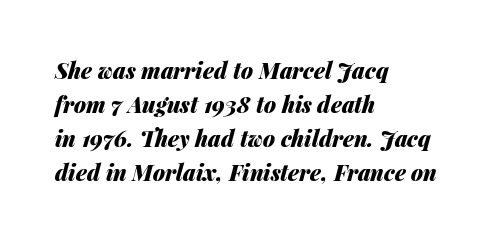
{"italic": "yes", "lean": "right", "slant_degrees": 14, "bold": "yes", "underline": "no", "align": "left", "line_spacing": "normal", "line_spacing_ratio": 1.54, "letter_spacing": "normal", "letter_spacing_em": 0.0, "glyph_px": 22}
